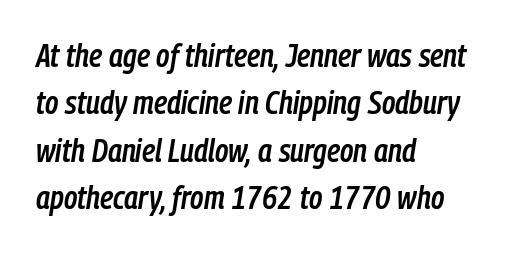
{"italic": "yes", "lean": "right", "slant_degrees": 9, "bold": "semi", "weight": "semibold", "width": "condensed", "stroke_contrast": "low", "x_height": "medium", "monospaced": "no", "underline": "no", "align": "left", "line_spacing": "normal", "line_spacing_ratio": 1.48, "letter_spacing": "normal", "letter_spacing_em": 0.0, "glyph_px": 32}
